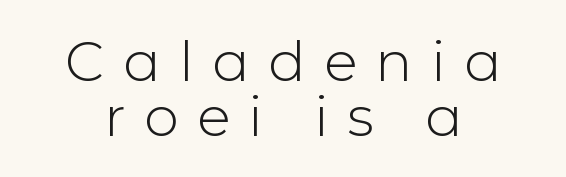
The image shows 55 px light sans-serif type, upright; set tight line spacing (1.0x), unusually wide letter spacing (+0.34 em), not underlined; low stroke contrast and a medium x-height.
